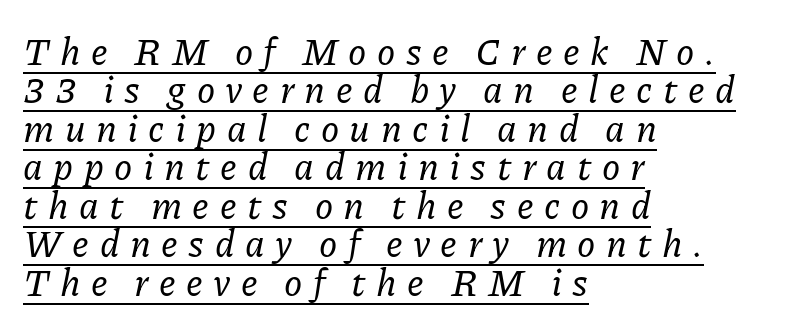
Q: Is the text italic (slanted)? A: Yes, it leans right by about 11 degrees.
Q: Is the typeface a serif or a sans-serif typeface? A: Serif.
Q: Is the text underlined? A: Yes.
Q: How is the paragraph aligned? A: Left-aligned.
Q: Is the spacing between letters normal or unusually wide? A: Unusually wide.
Q: Is the spacing between lines tight, normal or loose? A: Tight.
Q: Width (condensed, normal, or wide)? A: Normal.
Q: Stroke contrast? A: Low.
Q: x-height? A: Medium.
Q: Monospaced? A: No.
